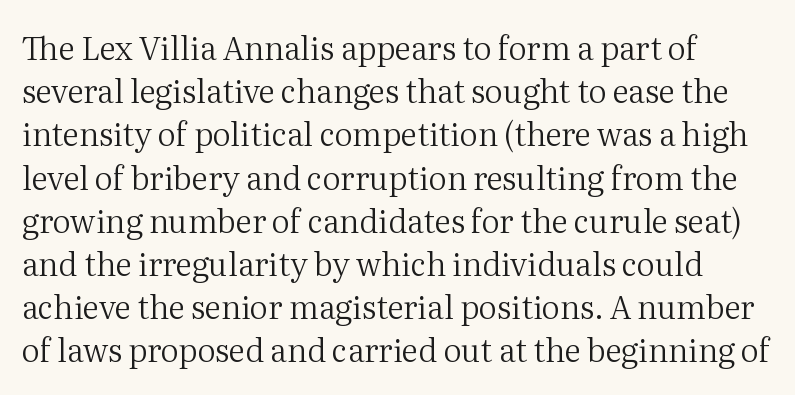
Q: Is the text bold? A: No.
Q: Is the text italic (slanted)? A: No, it is upright.
Q: Is the typeface a serif or a sans-serif typeface? A: Serif.
Q: Is the text underlined? A: No.
Q: How is the paragraph aligned? A: Left-aligned.
Q: Is the spacing between letters normal or unusually wide? A: Normal.
Q: Is the spacing between lines tight, normal or loose? A: Normal.
Q: Width (condensed, normal, or wide)? A: Normal.
Q: Stroke contrast? A: Medium.
Q: x-height? A: Medium.
Q: Monospaced? A: No.
